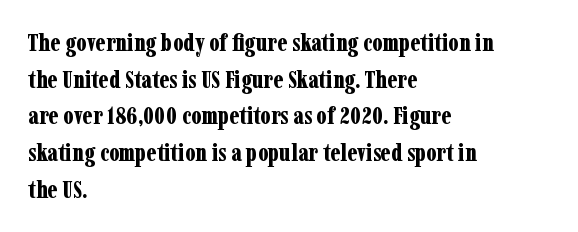
The image shows 24 px bold type, upright; set left-aligned, normal line spacing (1.53x), normal letter spacing, not underlined.
